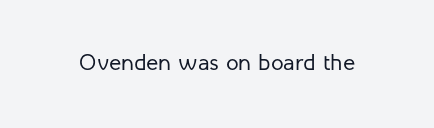
Q: Is the text bold? A: No.
Q: Is the text italic (slanted)? A: No, it is upright.
Q: Is the text underlined? A: No.
Q: Is the spacing between letters normal or unusually wide? A: Normal.
